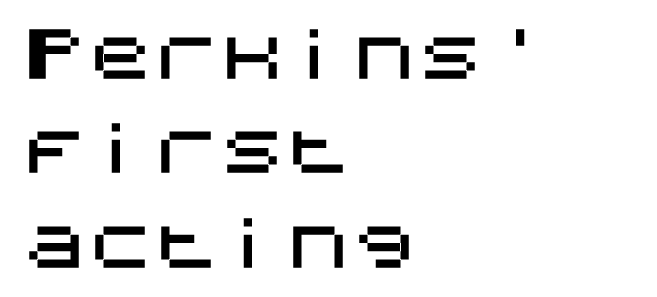
Plain, unruled lines of type. Is there any slant? The stems are plumb. The face used here is a sans, in the tradition of grotesques and geometrics. The typesetter chose a ragged-right arrangement here.
